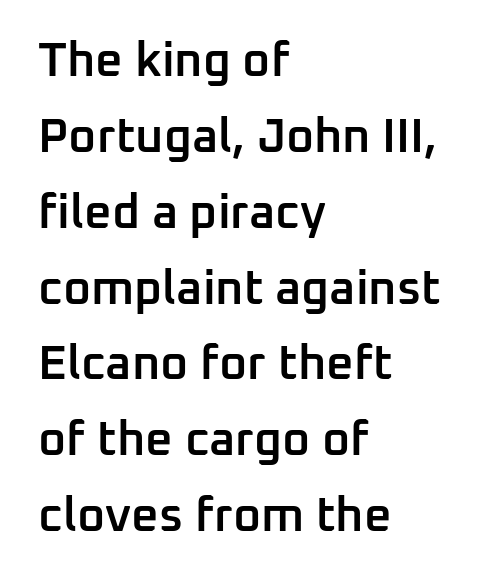
Q: Is the text bold? A: Semi-bold.
Q: Is the text italic (slanted)? A: No, it is upright.
Q: Is the typeface a serif or a sans-serif typeface? A: Sans-serif.
Q: Is the text underlined? A: No.
Q: How is the paragraph aligned? A: Left-aligned.
Q: Is the spacing between letters normal or unusually wide? A: Normal.
Q: Is the spacing between lines tight, normal or loose? A: Normal.
Q: Width (condensed, normal, or wide)? A: Normal.
Q: Stroke contrast? A: Low.
Q: x-height? A: Medium.
Q: Monospaced? A: No.
